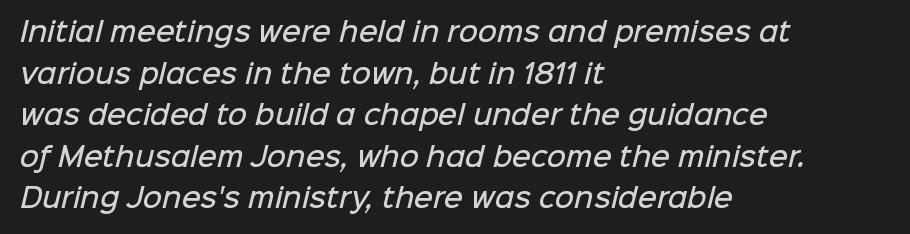
Stems and bowls a touch heavier than normal — semibold. Honestly, there is no underline to notice here at all. Look at the tracking — it's just the regular setting, nothing added. One-word summary of the alignment: left.
